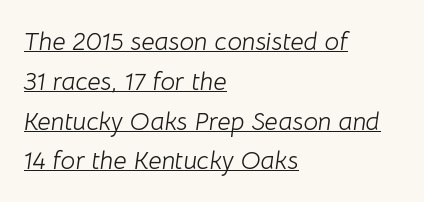
The image shows 26 px text type, italic (leaning right); set left-aligned, normal line spacing (1.53x), normal letter spacing, underlined.
